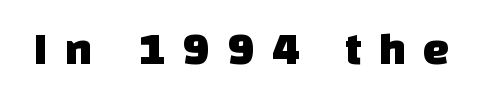
Q: Is the typeface a serif or a sans-serif typeface? A: Sans-serif.
Q: Is the text underlined? A: No.
Q: Is the spacing between letters normal or unusually wide? A: Unusually wide.
Q: Width (condensed, normal, or wide)? A: Normal.
Q: Stroke contrast? A: Low.
Q: x-height? A: Large.
Q: Monospaced? A: No.
